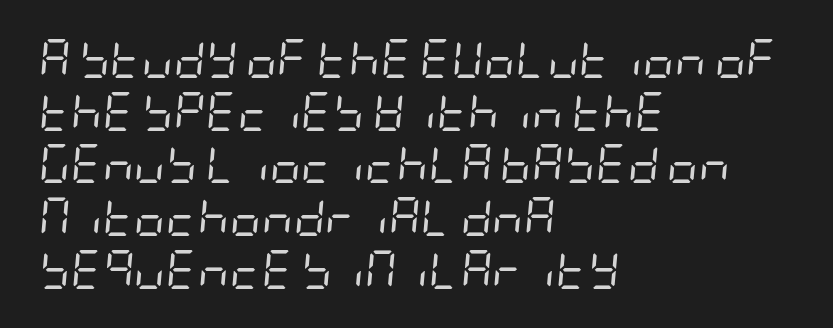
The image shows 39 px regular-weight, condensed type, italic (leaning right); set left-aligned, normal line spacing (1.35x), normal letter spacing, not underlined; low stroke contrast and a large x-height.
